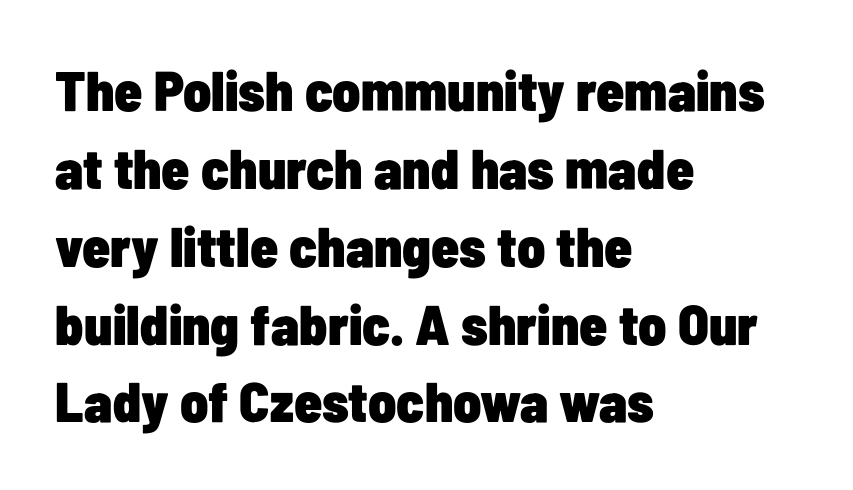
The image shows 56 px heavy, condensed sans-serif type, upright; set left-aligned, normal line spacing (1.39x), normal letter spacing, not underlined; low stroke contrast and a medium x-height.
